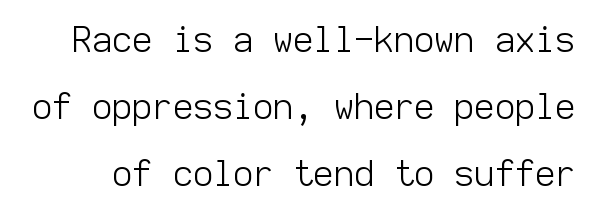
{"serif": "no", "italic": "no", "bold": "no", "weight": "light", "width": "normal", "stroke_contrast": "low", "x_height": "medium", "monospaced": "yes", "underline": "no", "line_spacing": "loose", "line_spacing_ratio": 1.92, "letter_spacing": "normal", "letter_spacing_em": 0.0, "glyph_px": 35}
